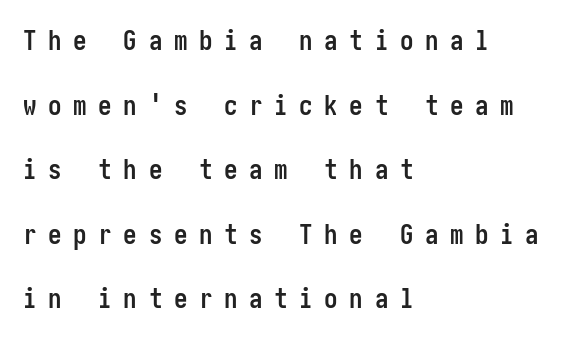
{"italic": "no", "bold": "yes", "underline": "no", "align": "left", "line_spacing": "loose", "line_spacing_ratio": 2.39, "letter_spacing": "wide", "letter_spacing_em": 0.43, "glyph_px": 27}
